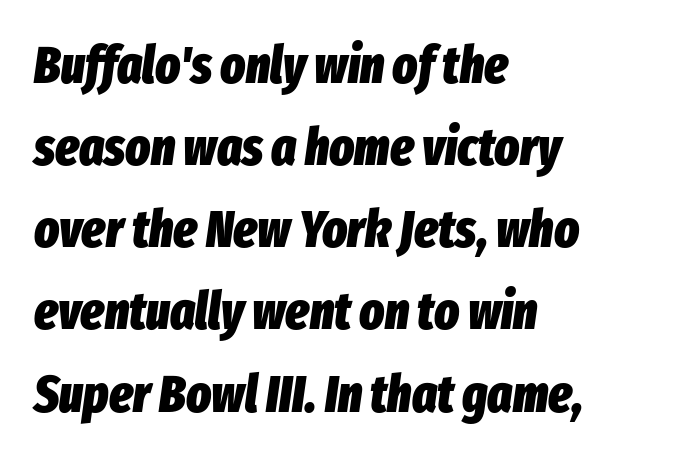
Q: Is the text bold? A: Yes.
Q: Is the text italic (slanted)? A: Yes, it leans right by about 8 degrees.
Q: Is the text underlined? A: No.
Q: How is the paragraph aligned? A: Left-aligned.
Q: Is the spacing between letters normal or unusually wide? A: Normal.
Q: Is the spacing between lines tight, normal or loose? A: Normal.
Q: Width (condensed, normal, or wide)? A: Condensed.
Q: Stroke contrast? A: Low.
Q: x-height? A: Medium.
Q: Monospaced? A: No.
